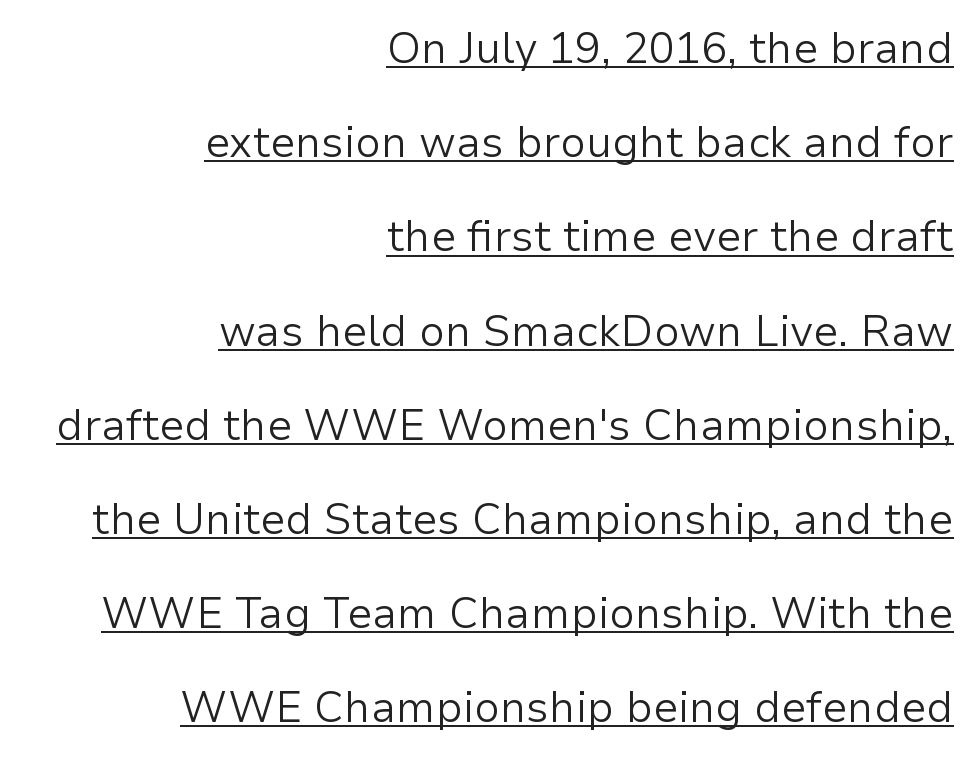
Q: Is the text bold? A: No.
Q: Is the text italic (slanted)? A: No, it is upright.
Q: Is the typeface a serif or a sans-serif typeface? A: Sans-serif.
Q: Is the text underlined? A: Yes.
Q: How is the paragraph aligned? A: Right-aligned.
Q: Is the spacing between letters normal or unusually wide? A: Normal.
Q: Is the spacing between lines tight, normal or loose? A: Loose.
Q: Width (condensed, normal, or wide)? A: Normal.
Q: Stroke contrast? A: Low.
Q: x-height? A: Medium.
Q: Monospaced? A: No.
